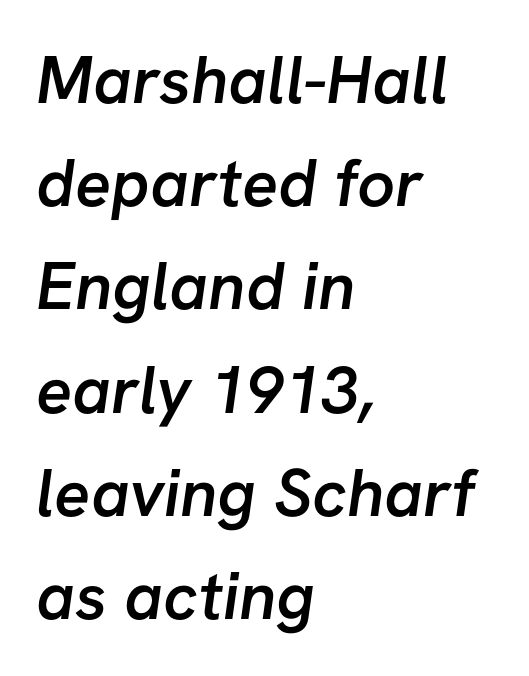
The image shows 67 px semibold sans-serif type; set left-aligned, normal line spacing (1.54x), normal letter spacing, not underlined; low stroke contrast and a medium x-height.
